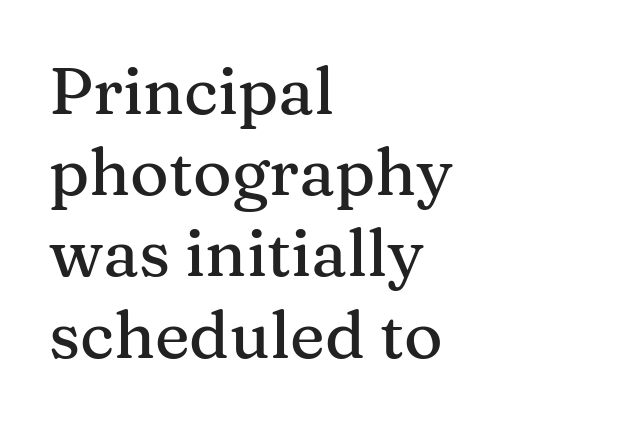
{"serif": "yes", "italic": "no", "width": "normal", "stroke_contrast": "medium", "x_height": "medium", "monospaced": "no", "underline": "no", "align": "left", "line_spacing_ratio": 1.23, "letter_spacing": "normal", "letter_spacing_em": 0.0, "glyph_px": 66}
